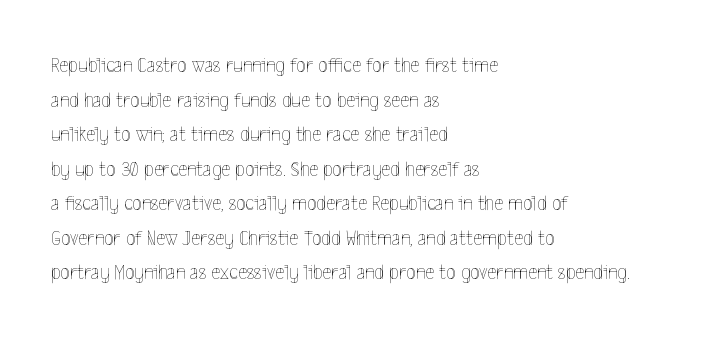
Q: Is the text bold? A: No.
Q: Is the text italic (slanted)? A: No, it is upright.
Q: Is the text underlined? A: No.
Q: How is the paragraph aligned? A: Left-aligned.
Q: Is the spacing between letters normal or unusually wide? A: Normal.
Q: Is the spacing between lines tight, normal or loose? A: Normal.
